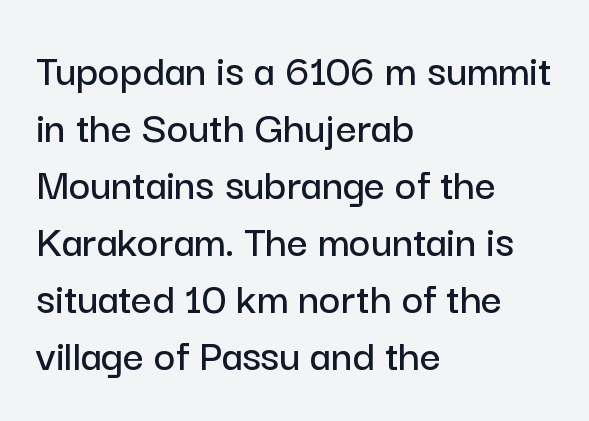
Letter spacing: default. Does the copy run flush right? No — it runs flush left. Check the space under the baseline: it is left empty. Looks like regular typesetting: each glyph gets only the width it needs. Quick note: not italic, upright. This is sans-serif lettering, the kind often seen on screens and signage.
